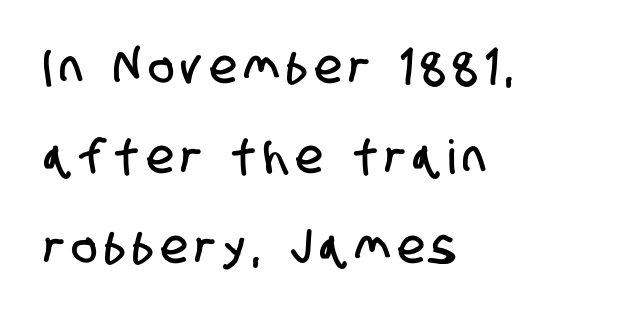
Q: Is the typeface a serif or a sans-serif typeface? A: Sans-serif.
Q: Is the text underlined? A: No.
Q: How is the paragraph aligned? A: Left-aligned.
Q: Is the spacing between lines tight, normal or loose? A: Loose.
Q: Width (condensed, normal, or wide)? A: Condensed.
Q: Stroke contrast? A: Low.
Q: x-height? A: Large.
Q: Monospaced? A: No.
